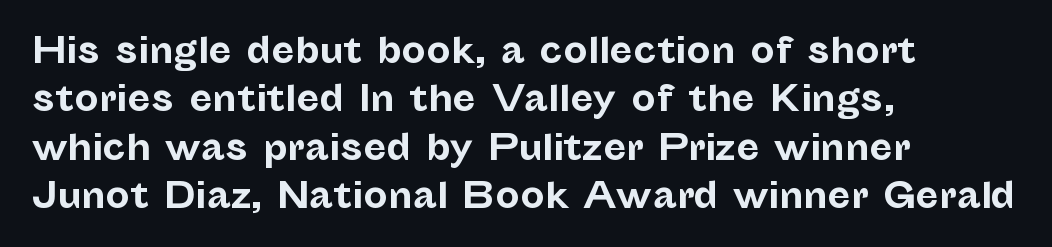
Clear beneath every line of the passage. Notice how descenders clear the ascenders below comfortably — that's standard leading. The letters carry no serifs — their stems end cleanly without finishing strokes. This is heavy type, rendered in bold. Does the copy run flush right? No — it runs flush left.
